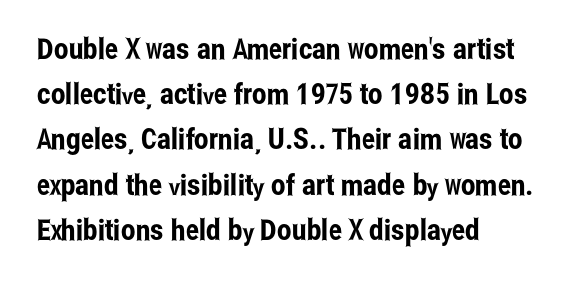
Q: Is the text italic (slanted)? A: No, it is upright.
Q: Is the typeface a serif or a sans-serif typeface? A: Sans-serif.
Q: Is the text underlined? A: No.
Q: How is the paragraph aligned? A: Left-aligned.
Q: Is the spacing between letters normal or unusually wide? A: Normal.
Q: Is the spacing between lines tight, normal or loose? A: Normal.
Q: Width (condensed, normal, or wide)? A: Condensed.
Q: Stroke contrast? A: Low.
Q: x-height? A: Medium.
Q: Monospaced? A: No.
